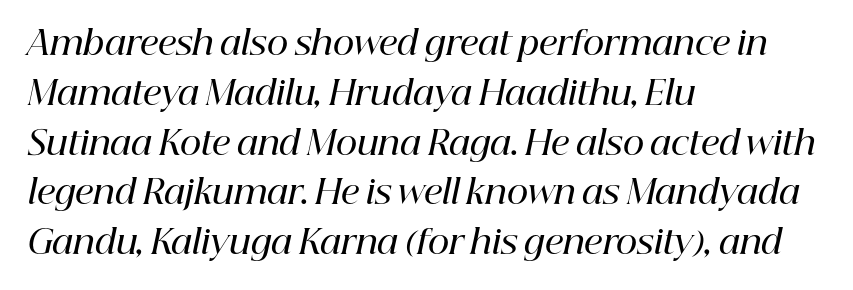
Q: Is the text bold? A: Semi-bold.
Q: Is the text italic (slanted)? A: Yes, it leans right by about 12 degrees.
Q: Is the typeface a serif or a sans-serif typeface? A: Serif.
Q: Is the text underlined? A: No.
Q: How is the paragraph aligned? A: Left-aligned.
Q: Is the spacing between letters normal or unusually wide? A: Normal.
Q: Is the spacing between lines tight, normal or loose? A: Normal.
Q: Width (condensed, normal, or wide)? A: Normal.
Q: Stroke contrast? A: High.
Q: x-height? A: Medium.
Q: Monospaced? A: No.
